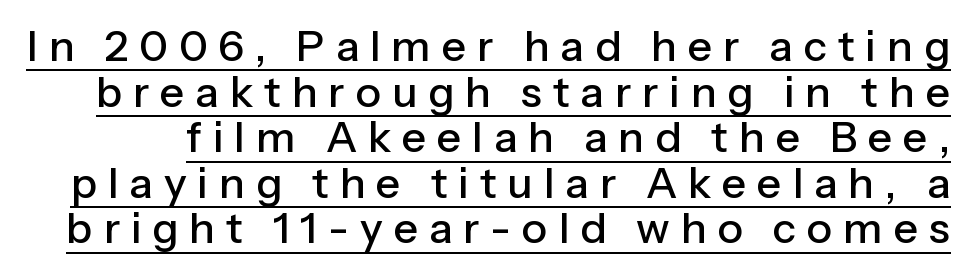
The image shows 43 px sans-serif type, upright; set tight line spacing (1.06x), unusually wide letter spacing (+0.25 em), underlined; low stroke contrast and a medium x-height.
